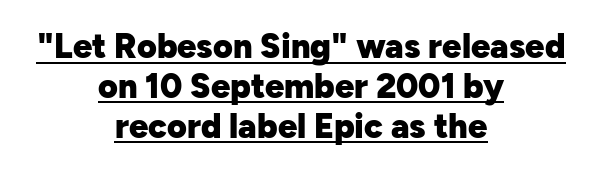
The image shows 34 px heavy sans-serif type, upright; set centered, line spacing 1.17x, normal letter spacing, underlined; low stroke contrast and a medium x-height.
